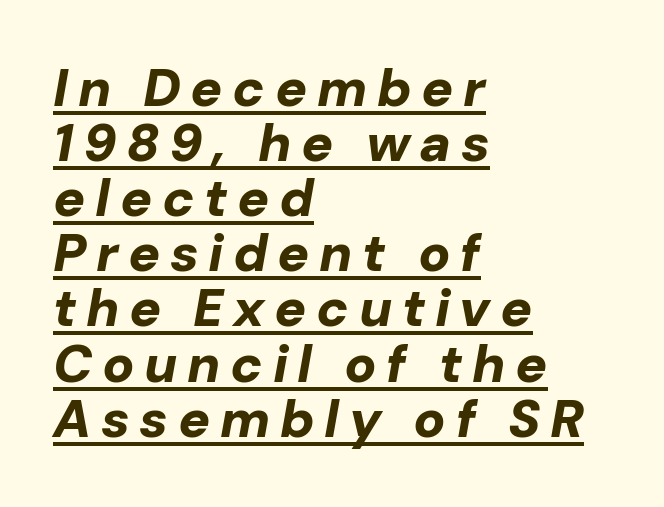
The image shows 53 px bold type, italic (leaning right); set left-aligned, tight line spacing (1.04x), underlined; low stroke contrast and a medium x-height.
